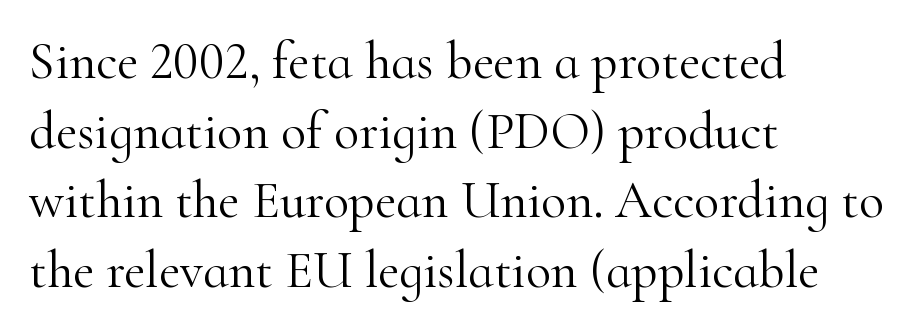
Each letter's strokes conclude with small projecting serifs. Is the block centered? No — it sits flush against the left margin. Normally led — the rows are evenly, conventionally spaced. Stems here are at most as thick as an everyday book face. The face used here is rendered with its standard letterfit.
